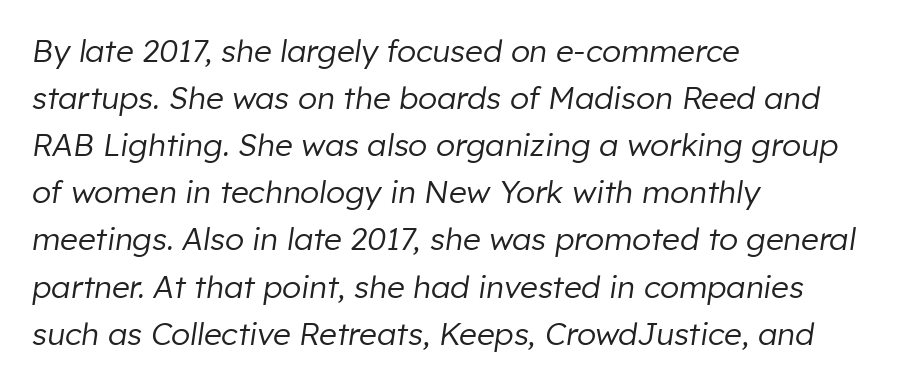
The image shows 31 px regular-weight type, italic (leaning right); set left-aligned, normal line spacing (1.52x), normal letter spacing, not underlined; low stroke contrast and a medium x-height.
